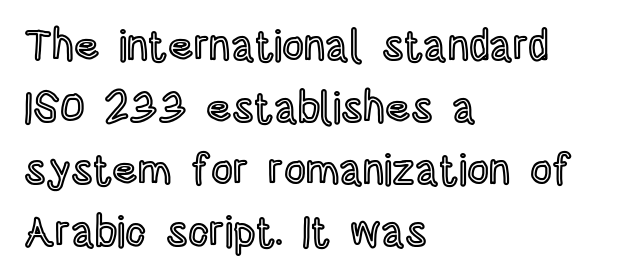
Q: Is the text italic (slanted)? A: No, it is upright.
Q: Is the text underlined? A: No.
Q: How is the paragraph aligned? A: Left-aligned.
Q: Is the spacing between letters normal or unusually wide? A: Normal.
Q: Is the spacing between lines tight, normal or loose? A: Normal.
Q: Width (condensed, normal, or wide)? A: Condensed.
Q: x-height? A: Large.
Q: Monospaced? A: No.
